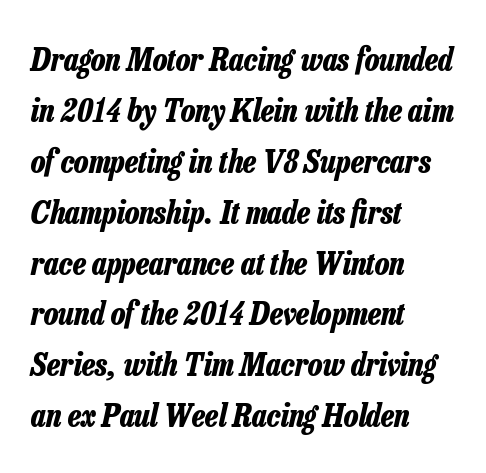
Every row of glyphs begins at an identical x-position on the left. The axis of the letterforms is tilted away from vertical. The passage shown is emphatically bold. Varying glyph widths throughout — classic text-font behaviour.
